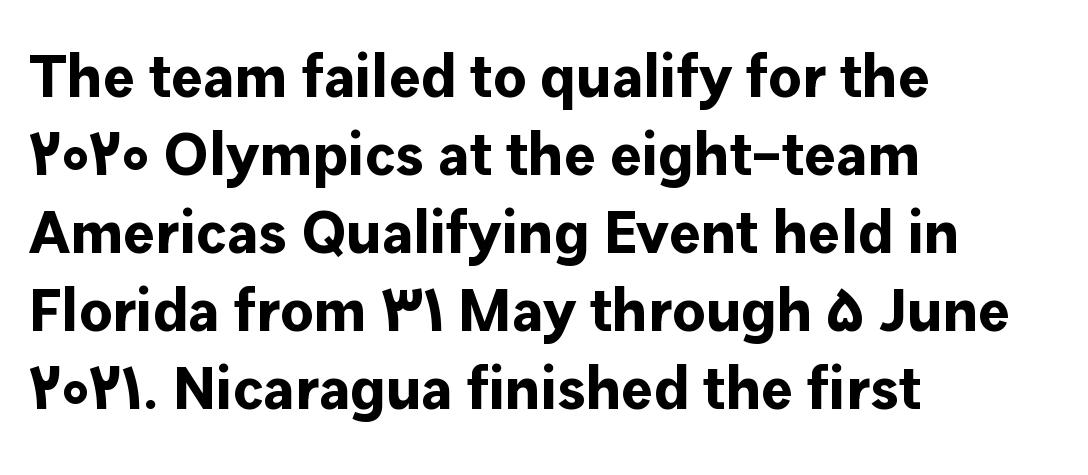
The type family on display is of the sans-serif kind. Rendered with straight, roman letterforms. The passage shown is emphatically bold. Caption: multi-line text, flush left, ragged right.
